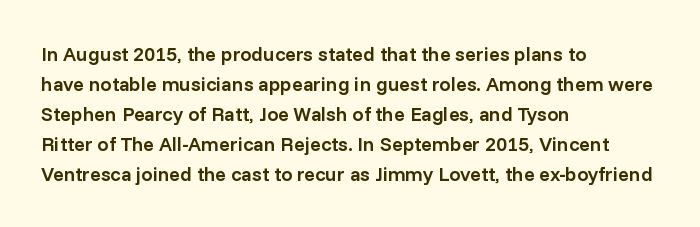
{"italic": "no", "bold": "semi", "underline": "no", "align": "left", "line_spacing": "normal", "line_spacing_ratio": 1.5, "letter_spacing": "normal", "letter_spacing_em": 0.0, "glyph_px": 20}
